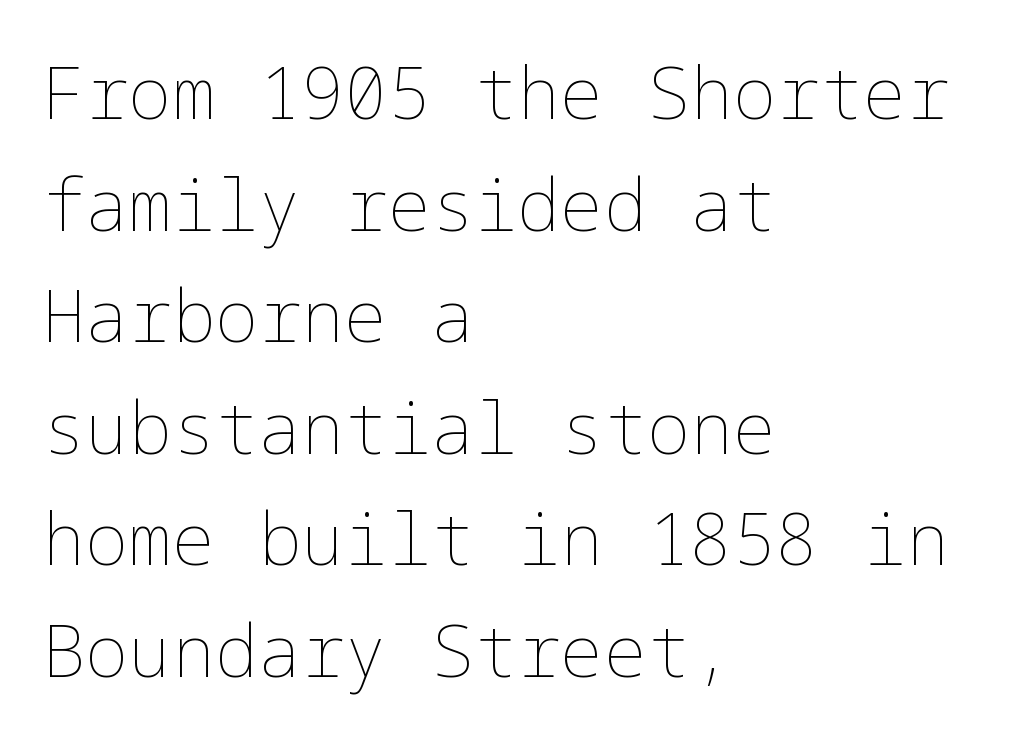
{"italic": "no", "bold": "no", "weight": "thin", "width": "normal", "stroke_contrast": "low", "x_height": "medium", "underline": "no", "align": "left", "line_spacing": "normal", "line_spacing_ratio": 1.55, "letter_spacing": "normal", "letter_spacing_em": 0.0, "glyph_px": 72}
